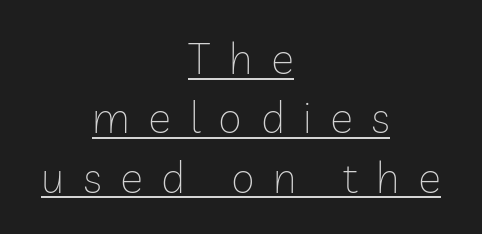
Q: Is the text bold? A: No.
Q: Is the text italic (slanted)? A: No, it is upright.
Q: Is the typeface a serif or a sans-serif typeface? A: Sans-serif.
Q: Is the text underlined? A: Yes.
Q: How is the paragraph aligned? A: Centered.
Q: Is the spacing between letters normal or unusually wide? A: Unusually wide.
Q: Is the spacing between lines tight, normal or loose? A: Normal.
Q: Width (condensed, normal, or wide)? A: Normal.
Q: Stroke contrast? A: Low.
Q: x-height? A: Medium.
Q: Monospaced? A: No.
